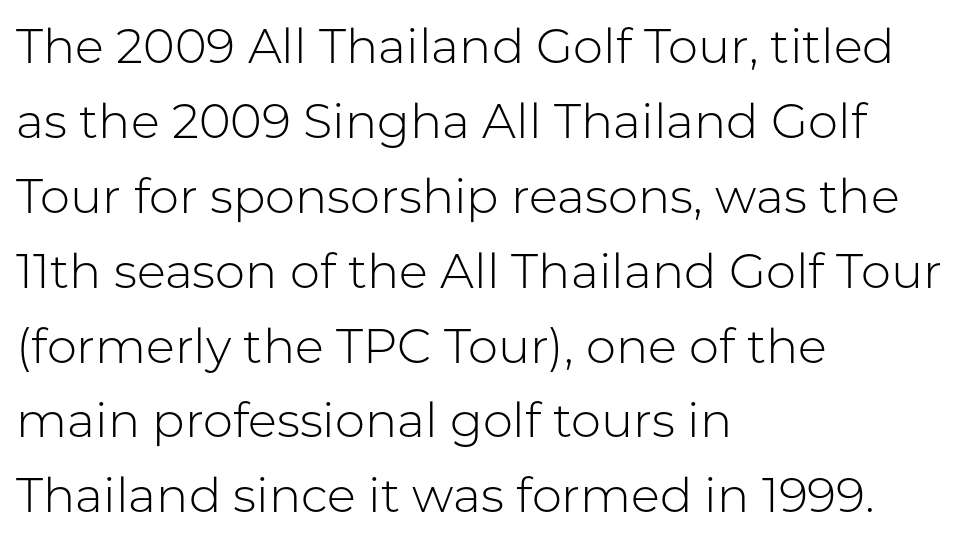
Q: Is the text bold? A: No.
Q: Is the text italic (slanted)? A: No, it is upright.
Q: Is the typeface a serif or a sans-serif typeface? A: Sans-serif.
Q: Is the text underlined? A: No.
Q: How is the paragraph aligned? A: Left-aligned.
Q: Is the spacing between letters normal or unusually wide? A: Normal.
Q: Is the spacing between lines tight, normal or loose? A: Normal.
Q: Width (condensed, normal, or wide)? A: Normal.
Q: Stroke contrast? A: Low.
Q: x-height? A: Medium.
Q: Monospaced? A: No.
